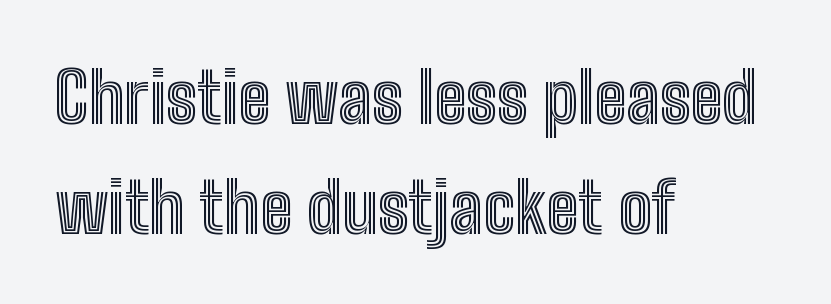
You could not count columns in this text — the font is proportionally spaced. Is there any slant? The stems are plumb. These lines keep a tight, regular rhythm from letter to letter. Short and long lines alike share a common starting point at left. In terms of leading, this rendering sits right in the middle. Decoration check: the copy has no underline.
